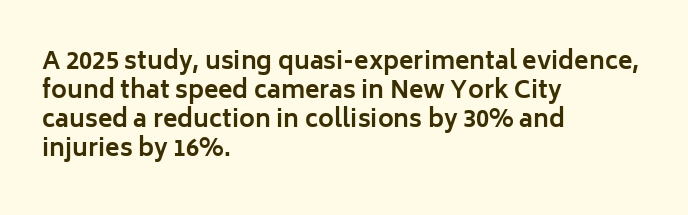
The image shows 24 px bold type, upright; set left-aligned, line spacing 1.21x, normal letter spacing, not underlined.
